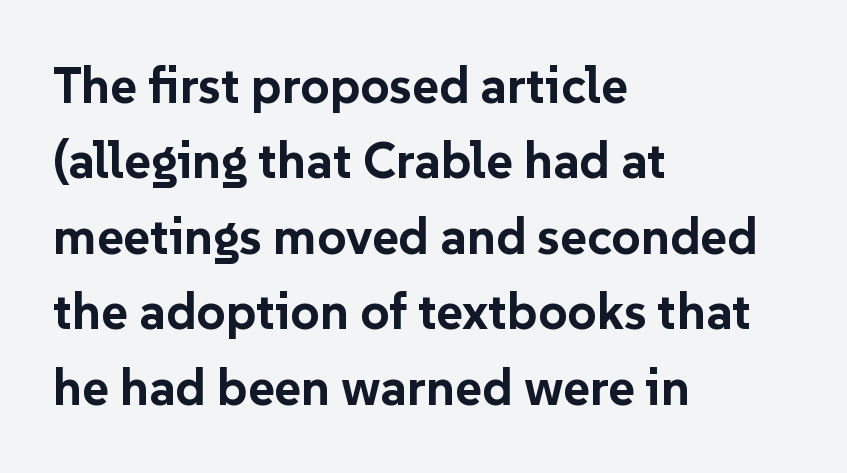
Q: Is the text bold? A: Yes.
Q: Is the text italic (slanted)? A: No, it is upright.
Q: Is the typeface a serif or a sans-serif typeface? A: Sans-serif.
Q: Is the text underlined? A: No.
Q: How is the paragraph aligned? A: Left-aligned.
Q: Is the spacing between letters normal or unusually wide? A: Normal.
Q: Is the spacing between lines tight, normal or loose? A: Normal.
Q: Width (condensed, normal, or wide)? A: Normal.
Q: Stroke contrast? A: Low.
Q: x-height? A: Medium.
Q: Monospaced? A: No.
